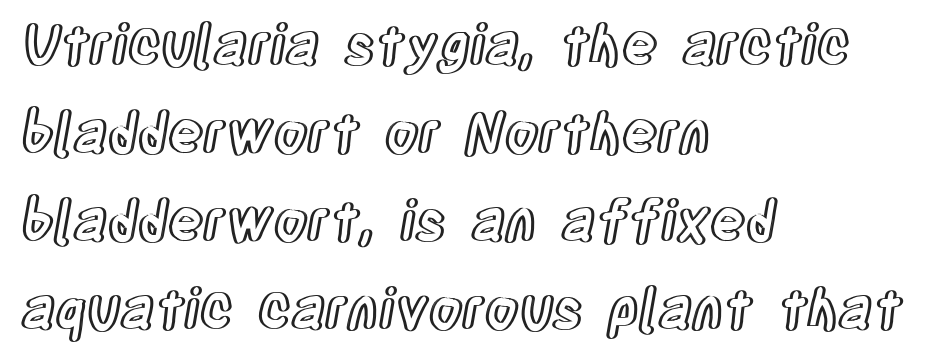
{"width": "condensed", "x_height": "large", "monospaced": "no", "underline": "no", "align": "left", "line_spacing": "normal", "line_spacing_ratio": 1.6, "letter_spacing": "normal", "letter_spacing_em": 0.0, "glyph_px": 55}
